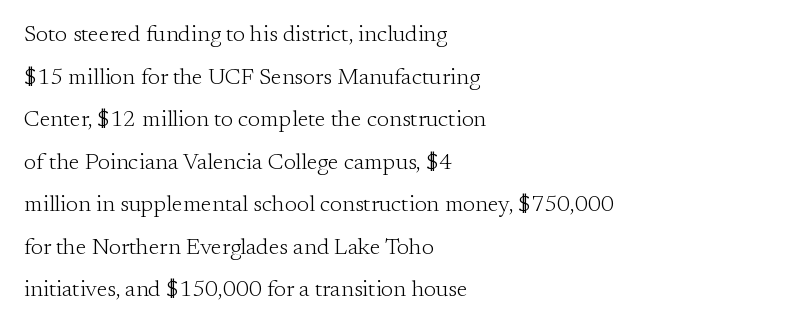
The paragraph has a hard left edge and a soft right edge. The space beneath each line is pristine and unruled. The type is set solid horizontally, with unmodified tracking. The specimen reads as upright at a glance. Each stroke keeps to a modest, everyday thickness or less.
